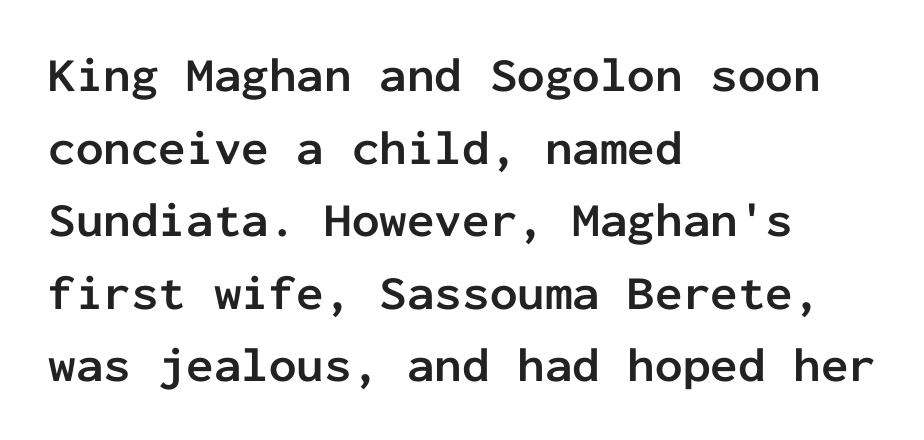
{"serif": "no", "italic": "no", "bold": "yes", "weight": "semibold", "width": "normal", "stroke_contrast": "low", "x_height": "medium", "monospaced": "yes", "underline": "no", "align": "left", "line_spacing": "normal", "line_spacing_ratio": 1.48, "letter_spacing": "normal", "letter_spacing_em": 0.0, "glyph_px": 49}
